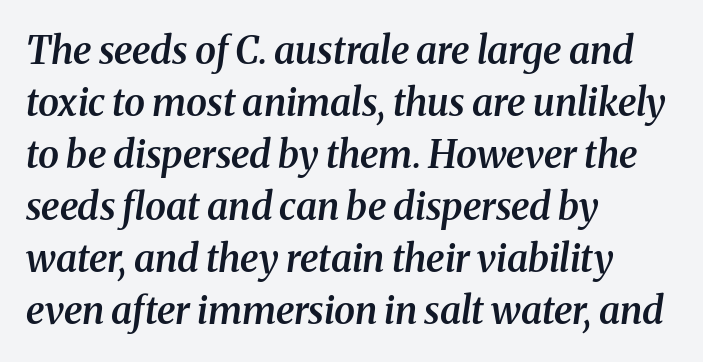
{"serif": "yes", "italic": "yes", "lean": "right", "slant_degrees": 8, "bold": "semi", "weight": "semibold", "width": "normal", "stroke_contrast": "medium", "x_height": "medium", "monospaced": "no", "underline": "no", "align": "left", "line_spacing": "normal", "line_spacing_ratio": 1.37, "letter_spacing": "normal", "letter_spacing_em": 0.0, "glyph_px": 38}
